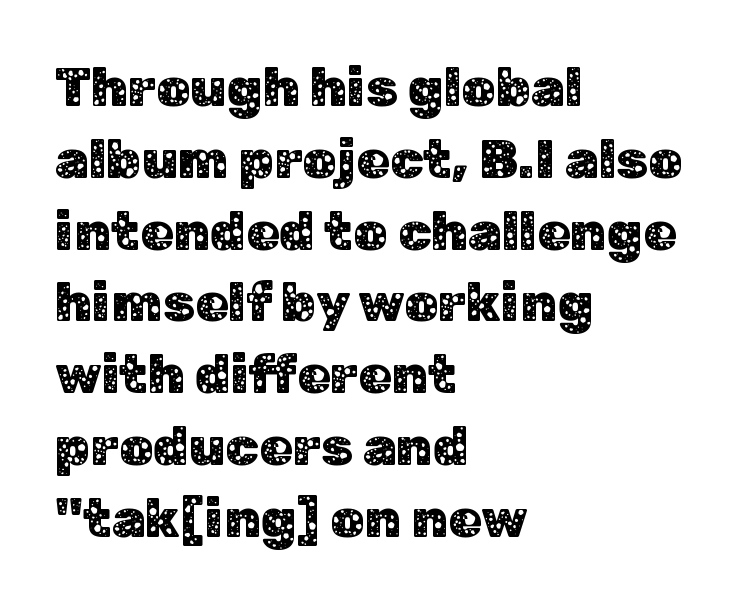
{"serif": "no", "italic": "no", "width": "normal", "stroke_contrast": "low", "x_height": "medium", "monospaced": "no", "underline": "no", "align": "left", "line_spacing": "normal", "line_spacing_ratio": 1.33, "letter_spacing": "normal", "letter_spacing_em": 0.0, "glyph_px": 54}
